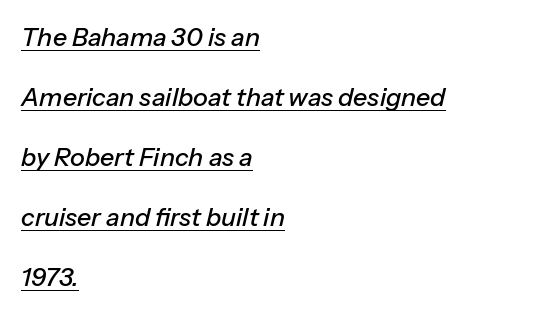
{"italic": "yes", "lean": "right", "slant_degrees": 13, "underline": "yes", "align": "left", "line_spacing": "loose", "line_spacing_ratio": 2.4, "letter_spacing": "normal", "letter_spacing_em": 0.0, "glyph_px": 25}
